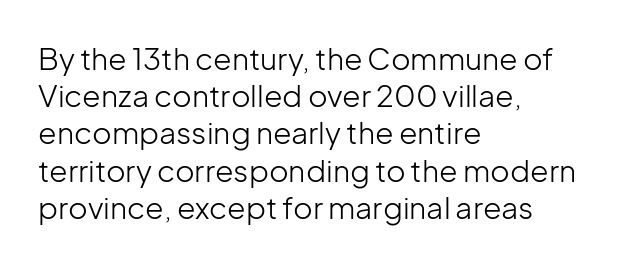
The image shows 30 px light sans-serif type, upright; set left-aligned, line spacing 1.24x, normal letter spacing, not underlined; low stroke contrast and a medium x-height.
